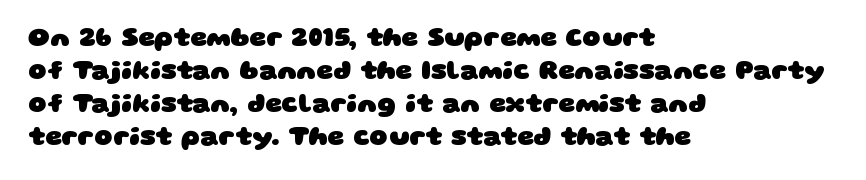
Q: Is the text bold? A: Yes.
Q: Is the text underlined? A: No.
Q: How is the paragraph aligned? A: Left-aligned.
Q: Is the spacing between letters normal or unusually wide? A: Normal.
Q: Is the spacing between lines tight, normal or loose? A: Normal.
